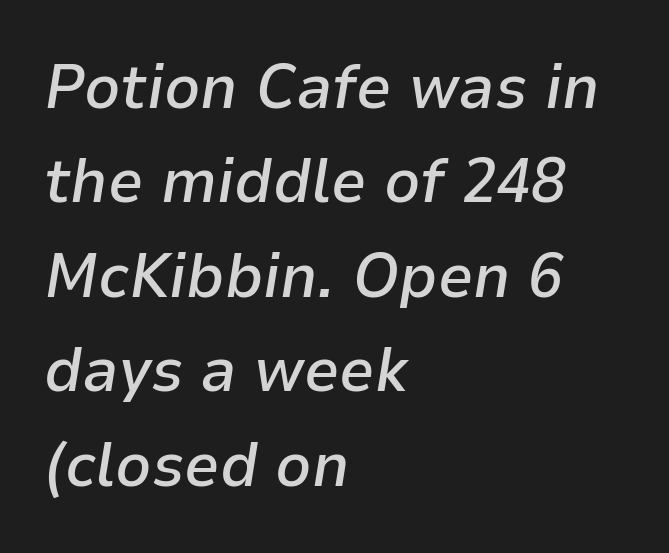
Q: Is the text bold? A: Semi-bold.
Q: Is the text italic (slanted)? A: Yes, it leans right by about 9 degrees.
Q: Is the text underlined? A: No.
Q: How is the paragraph aligned? A: Left-aligned.
Q: Is the spacing between letters normal or unusually wide? A: Normal.
Q: Is the spacing between lines tight, normal or loose? A: Normal.
Q: Width (condensed, normal, or wide)? A: Normal.
Q: Stroke contrast? A: Low.
Q: x-height? A: Medium.
Q: Monospaced? A: No.
